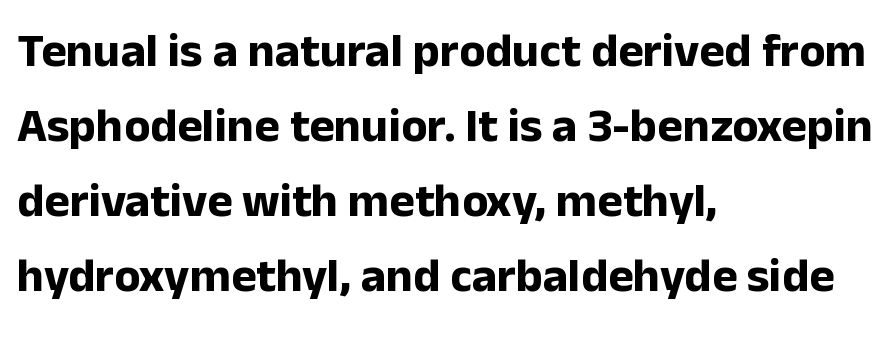
The image shows 48 px bold sans-serif type, upright; set left-aligned, normal line spacing (1.56x), normal letter spacing, not underlined; low stroke contrast and a medium x-height.
